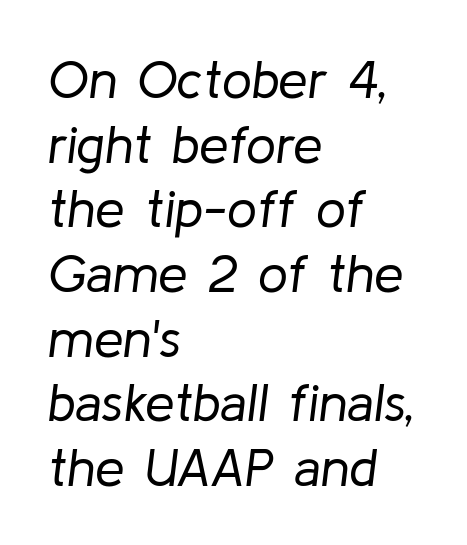
The image shows 53 px regular-weight type, italic (leaning right); set left-aligned, line spacing 1.22x, normal letter spacing, not underlined; low stroke contrast and a medium x-height.
